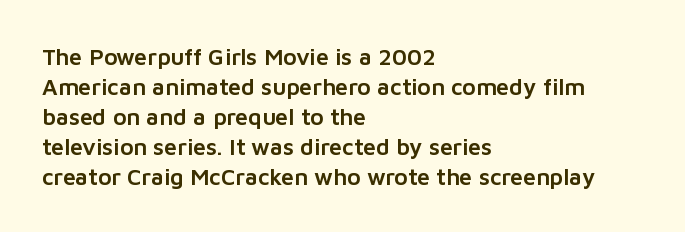
The rendering keeps characters at their native spacing. The string is rendered with underlining switched off. It's the straight-up-and-down kind of type. The paragraph has a hard left edge and a soft right edge. One glance says typical: line gaps are just what's usual.
